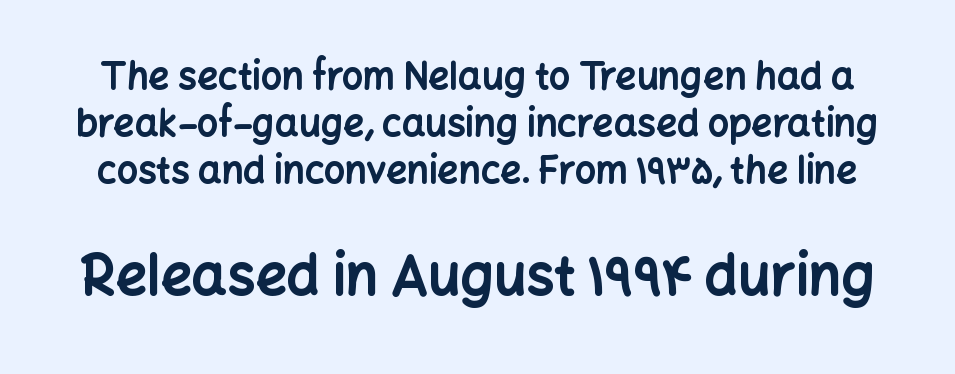
{"serif": "no", "italic": "no", "bold": "yes", "weight": "bold", "width": "normal", "stroke_contrast": "low", "x_height": "medium", "monospaced": "no", "underline": "no", "line_spacing": "normal", "line_spacing_ratio": 1.27, "letter_spacing": "normal", "letter_spacing_em": 0.0, "larger_block": "second", "size_ratio": 1.49, "glyph_px": 55}
